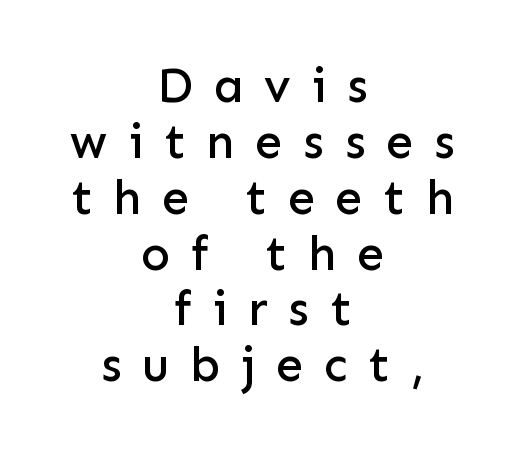
{"serif": "no", "italic": "no", "width": "normal", "stroke_contrast": "low", "x_height": "medium", "monospaced": "no", "underline": "no", "align": "center", "line_spacing": "tight", "line_spacing_ratio": 1.14, "letter_spacing": "wide", "letter_spacing_em": 0.42, "glyph_px": 49}
